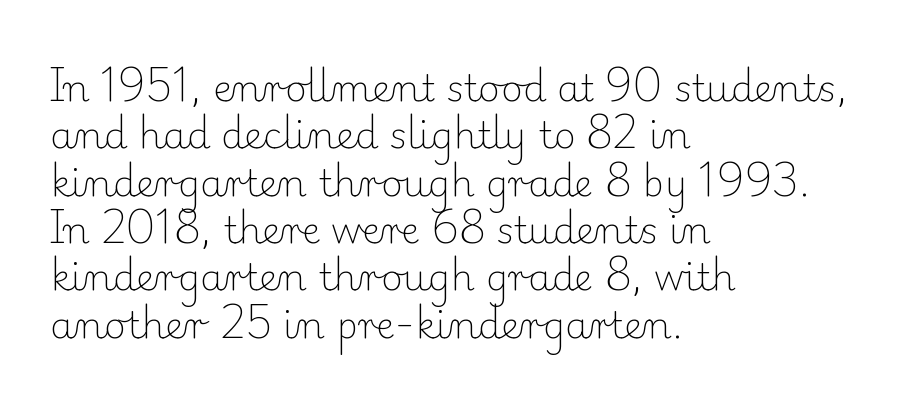
{"serif": "yes", "italic": "no", "bold": "no", "weight": "light", "width": "normal", "stroke_contrast": "low", "x_height": "small", "monospaced": "no", "underline": "no", "align": "left", "line_spacing": "normal", "line_spacing_ratio": 1.28, "letter_spacing": "normal", "letter_spacing_em": 0.0, "glyph_px": 37}
